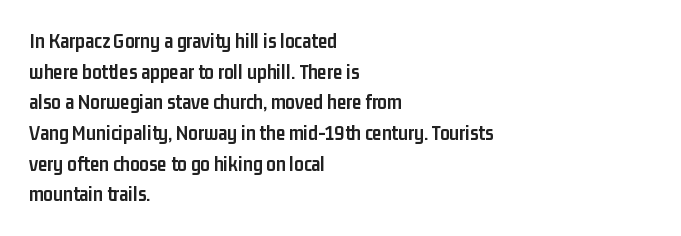
Q: Is the text bold? A: Yes.
Q: Is the text italic (slanted)? A: No, it is upright.
Q: Is the text underlined? A: No.
Q: How is the paragraph aligned? A: Left-aligned.
Q: Is the spacing between letters normal or unusually wide? A: Normal.
Q: Is the spacing between lines tight, normal or loose? A: Normal.
